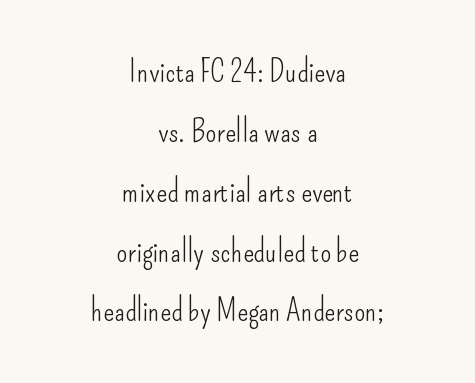
{"serif": "no", "italic": "no", "bold": "no", "weight": "light", "width": "condensed", "stroke_contrast": "low", "x_height": "small", "monospaced": "no", "underline": "no", "align": "center", "line_spacing_ratio": 1.87, "letter_spacing": "normal", "letter_spacing_em": 0.0, "glyph_px": 32}
